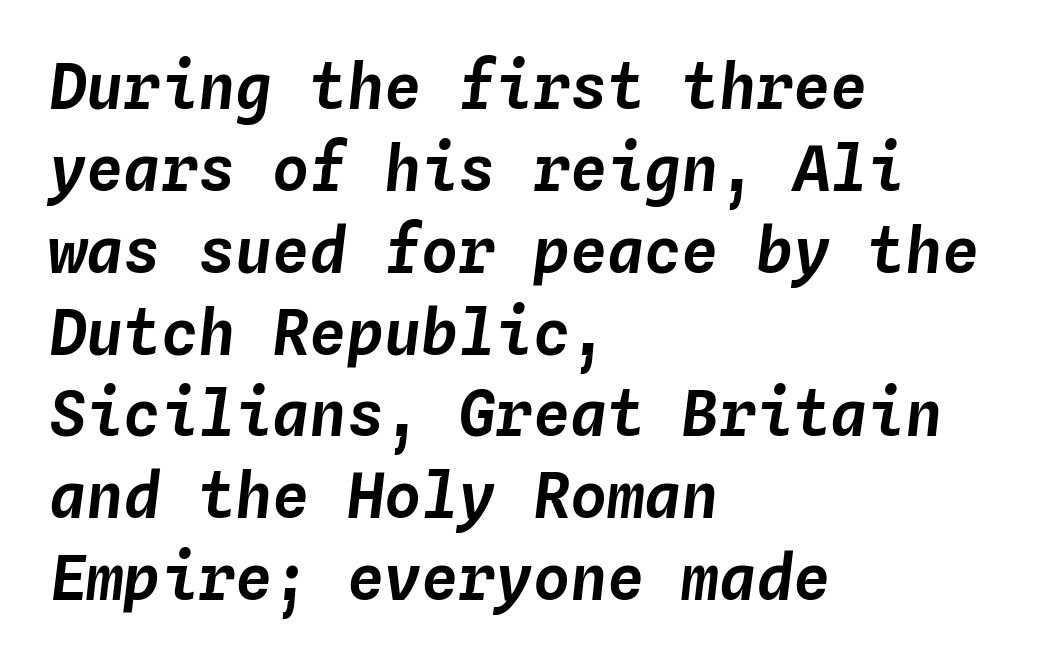
The specimen reads as italic at a glance. Notice how the passage keeps a crisp vertical edge on the left only. A bare baseline throughout the passage. Letter spacing: default.
